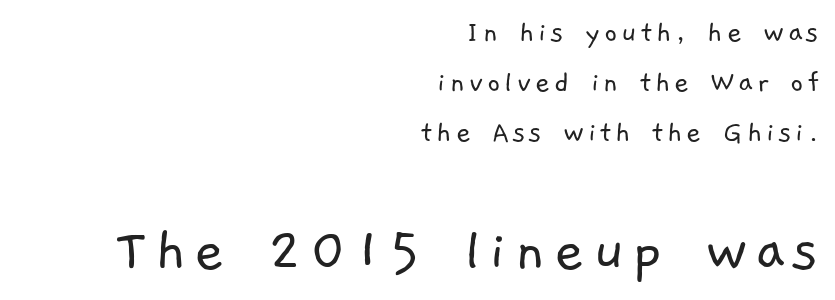
The image shows 65 px light sans-serif type; set right-aligned, normal line spacing (1.56x), not underlined; the second (bottom) block is 2.03x larger; low stroke contrast and a medium x-height.
